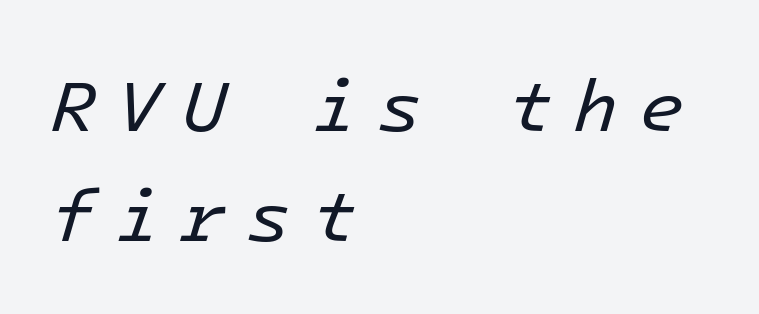
Q: Is the text bold? A: No.
Q: Is the text italic (slanted)? A: Yes, it leans right by about 16 degrees.
Q: Is the text underlined? A: No.
Q: How is the paragraph aligned? A: Left-aligned.
Q: Is the spacing between letters normal or unusually wide? A: Unusually wide.
Q: Is the spacing between lines tight, normal or loose? A: Normal.
Q: Width (condensed, normal, or wide)? A: Normal.
Q: Stroke contrast? A: Low.
Q: x-height? A: Medium.
Q: Monospaced? A: Yes.
